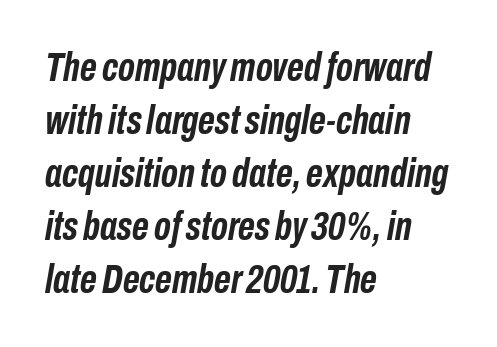
The image shows 41 px semibold, condensed type, italic (leaning right); set left-aligned, normal line spacing (1.29x), normal letter spacing, not underlined; low stroke contrast and a medium x-height.
